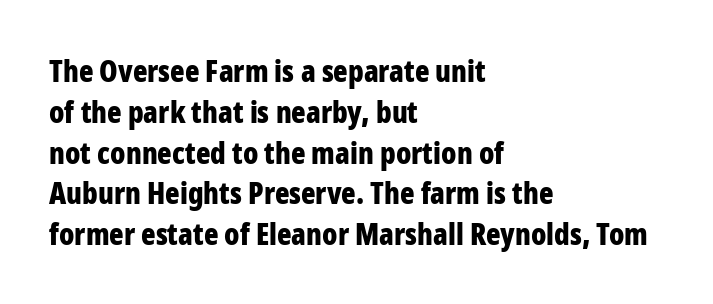
Q: Is the text bold? A: Yes.
Q: Is the text italic (slanted)? A: No, it is upright.
Q: Is the typeface a serif or a sans-serif typeface? A: Sans-serif.
Q: Is the text underlined? A: No.
Q: How is the paragraph aligned? A: Left-aligned.
Q: Is the spacing between letters normal or unusually wide? A: Normal.
Q: Is the spacing between lines tight, normal or loose? A: Normal.
Q: Width (condensed, normal, or wide)? A: Condensed.
Q: Stroke contrast? A: Low.
Q: x-height? A: Medium.
Q: Monospaced? A: No.
